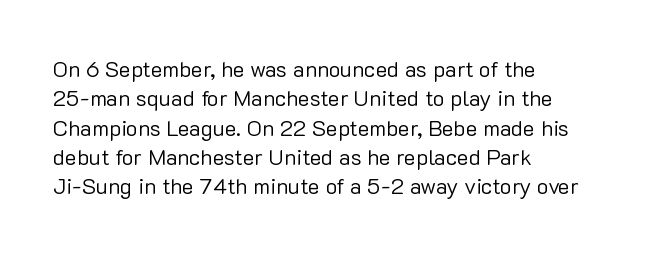
Caption: face not bold, strokes unweighted. Whoever set this chose a conventional vertical rhythm. This sample uses plain, unmodified letter spacing. The lettering stays uniformly vertical, giving the passage a roman look. Rule under the text: the space is simply empty.
